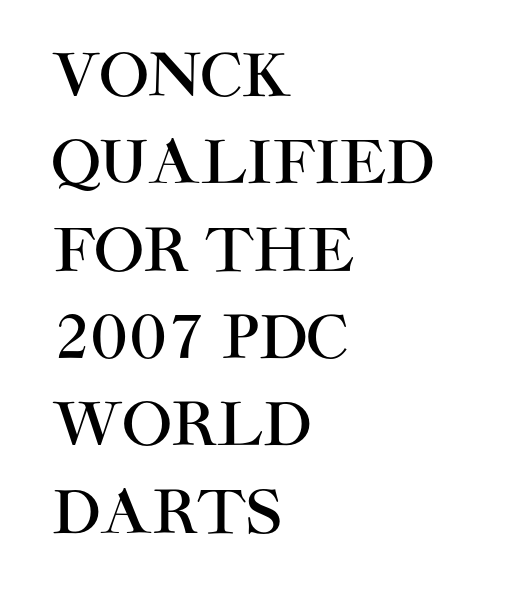
Q: Is the text italic (slanted)? A: No, it is upright.
Q: Is the typeface a serif or a sans-serif typeface? A: Sans-serif.
Q: Is the text underlined? A: No.
Q: How is the paragraph aligned? A: Left-aligned.
Q: Is the spacing between letters normal or unusually wide? A: Normal.
Q: Is the spacing between lines tight, normal or loose? A: Normal.
Q: Width (condensed, normal, or wide)? A: Normal.
Q: Stroke contrast? A: High.
Q: x-height? A: Large.
Q: Monospaced? A: No.
